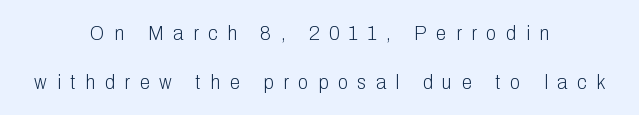
Caption: expanded tracking, letters set apart. Stroke mass is kept to a normal reading level or below. When letters stand straight like this, we call the style roman or upright. Check the space under the baseline: it is left empty. Honestly, the rows look like they've been pulled way apart. Horizontally, the lines are justified to the midpoint only.
